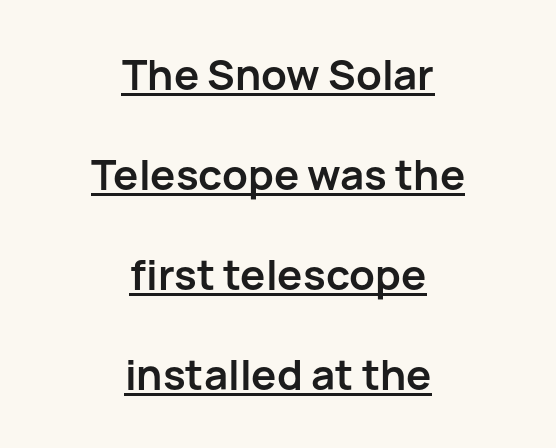
The image shows 42 px semibold sans-serif type, upright; set centered, loose line spacing (2.38x), normal letter spacing, underlined; low stroke contrast and a medium x-height.
